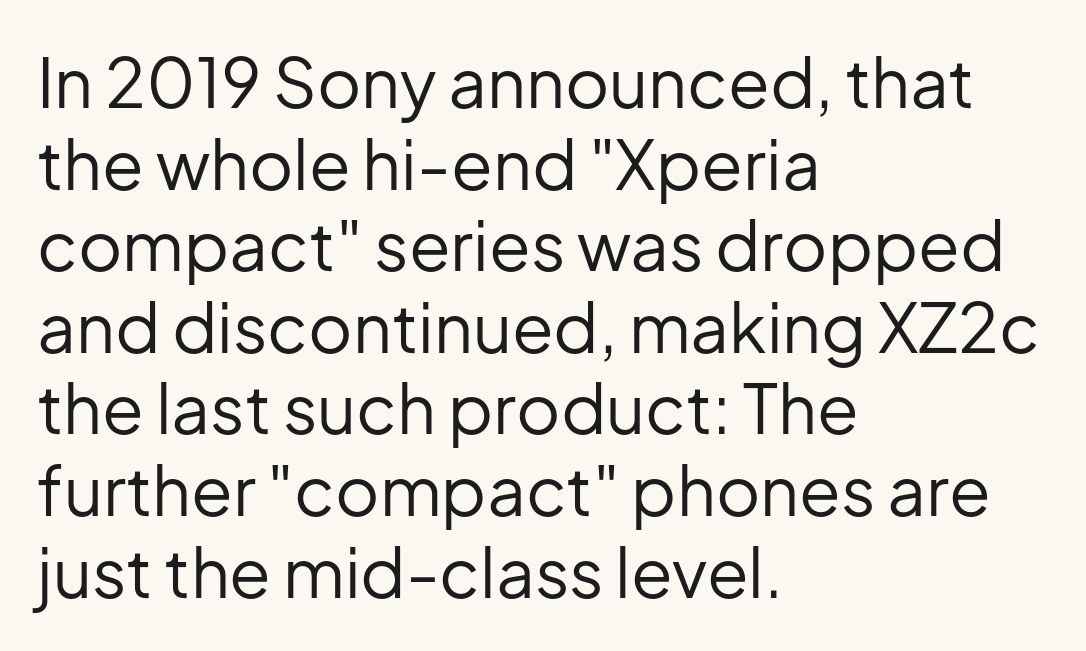
Q: Is the text bold? A: No.
Q: Is the text italic (slanted)? A: No, it is upright.
Q: Is the typeface a serif or a sans-serif typeface? A: Sans-serif.
Q: Is the text underlined? A: No.
Q: How is the paragraph aligned? A: Left-aligned.
Q: Is the spacing between letters normal or unusually wide? A: Normal.
Q: Width (condensed, normal, or wide)? A: Normal.
Q: Stroke contrast? A: Low.
Q: x-height? A: Medium.
Q: Monospaced? A: No.
